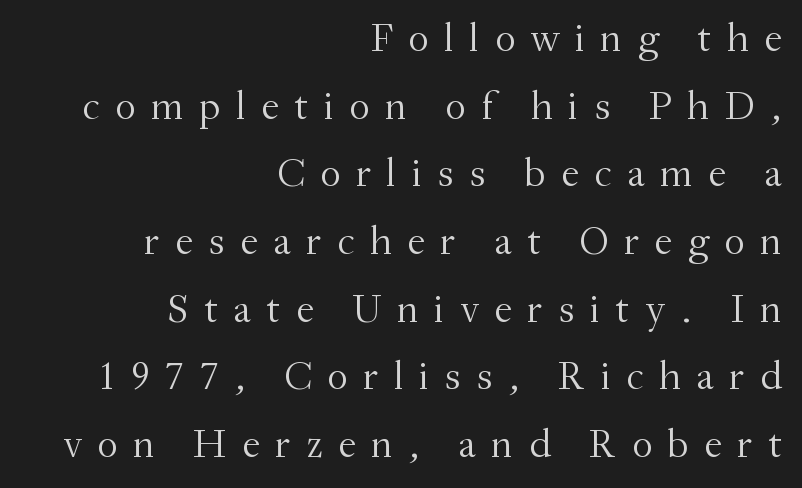
Q: Is the text bold? A: No.
Q: Is the text italic (slanted)? A: No, it is upright.
Q: Is the typeface a serif or a sans-serif typeface? A: Serif.
Q: Is the text underlined? A: No.
Q: How is the paragraph aligned? A: Right-aligned.
Q: Is the spacing between letters normal or unusually wide? A: Unusually wide.
Q: Is the spacing between lines tight, normal or loose? A: Normal.
Q: Width (condensed, normal, or wide)? A: Normal.
Q: Stroke contrast? A: Medium.
Q: x-height? A: Small.
Q: Monospaced? A: No.
